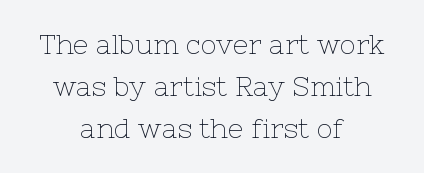
How would I describe the line gaps? Plain and ordinary. This is roman type, the default non-slanted kind. Reading down the block, each line starts at a different indent, mirrored at its end. Has an underline been added? It has not. The strokes carry an ordinary text weight at most. The tracking reads as untouched default to a designer's eye.
